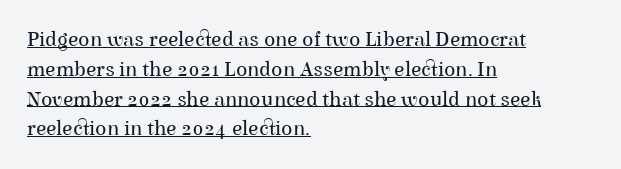
The image shows 21 px text type, upright; set left-aligned, normal line spacing (1.42x), normal letter spacing, underlined.
